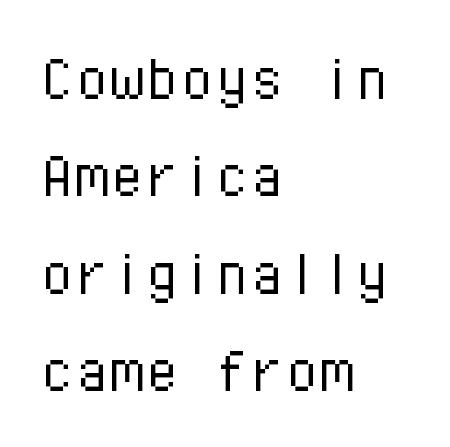
The image shows 70 px light sans-serif type, upright, monospaced; set left-aligned, normal line spacing (1.39x), normal letter spacing, not underlined; low stroke contrast and a medium x-height.
